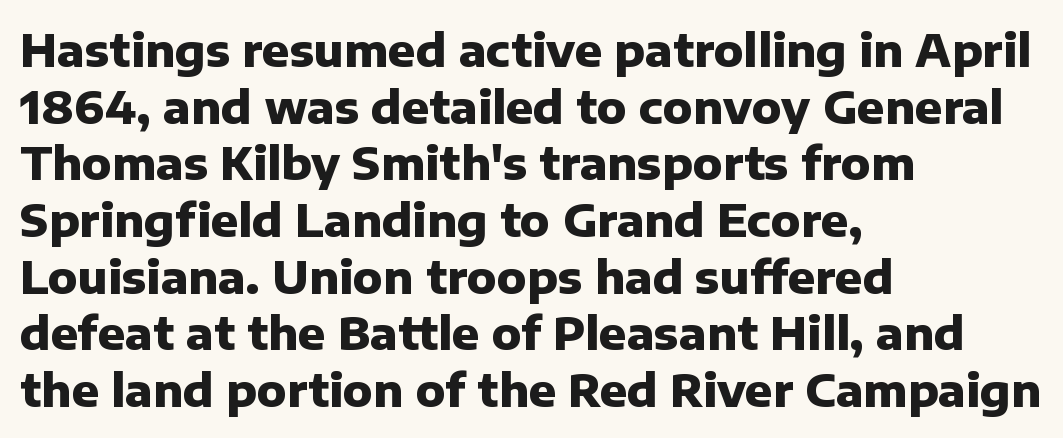
Q: Is the text bold? A: Yes.
Q: Is the text italic (slanted)? A: No, it is upright.
Q: Is the typeface a serif or a sans-serif typeface? A: Sans-serif.
Q: Is the text underlined? A: No.
Q: How is the paragraph aligned? A: Left-aligned.
Q: Is the spacing between letters normal or unusually wide? A: Normal.
Q: Is the spacing between lines tight, normal or loose? A: Normal.
Q: Width (condensed, normal, or wide)? A: Normal.
Q: Stroke contrast? A: Low.
Q: x-height? A: Medium.
Q: Monospaced? A: No.
